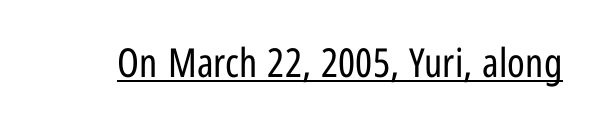
The image shows 40 px regular-weight, condensed sans-serif type, upright; set normal letter spacing, underlined; low stroke contrast and a medium x-height.
